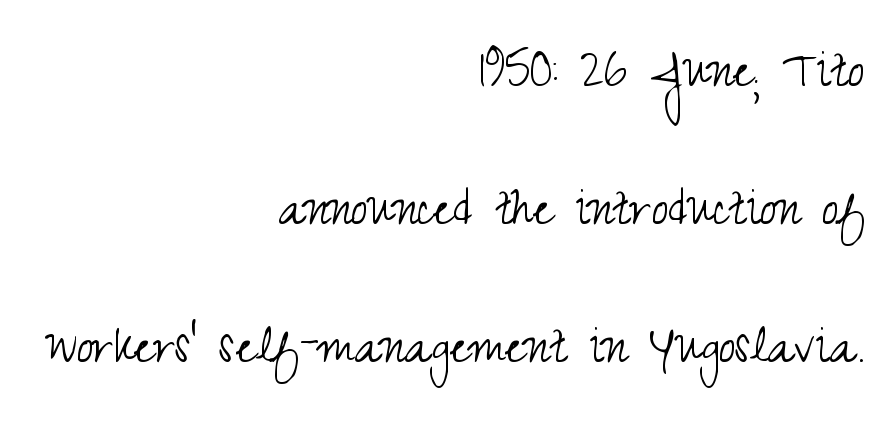
Q: Is the text bold? A: No.
Q: Is the text italic (slanted)? A: No, it is upright.
Q: Is the typeface a serif or a sans-serif typeface? A: Sans-serif.
Q: Is the text underlined? A: No.
Q: How is the paragraph aligned? A: Right-aligned.
Q: Is the spacing between letters normal or unusually wide? A: Normal.
Q: Is the spacing between lines tight, normal or loose? A: Loose.
Q: Width (condensed, normal, or wide)? A: Condensed.
Q: Stroke contrast? A: Medium.
Q: x-height? A: Small.
Q: Monospaced? A: No.
